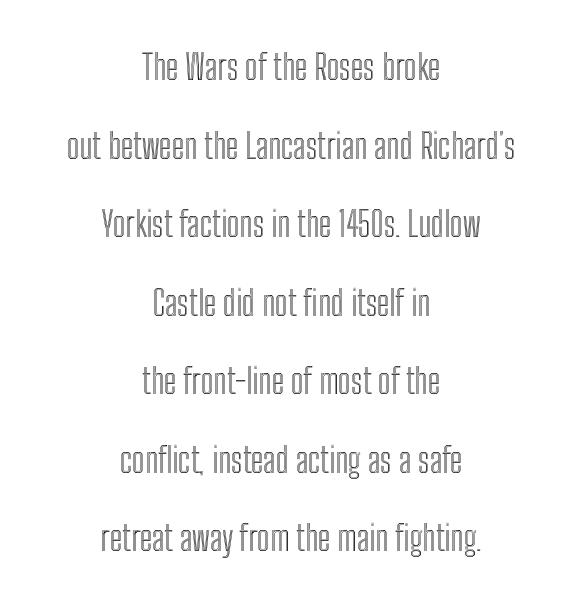
Descenders are the only things crossing below the line. There is no visible air inserted between adjacent glyphs. Do the characters align in a grid? No, the font is proportional. The setting favours the middle, as headings and verse often do. The leading is generous, giving the passage an open texture.
